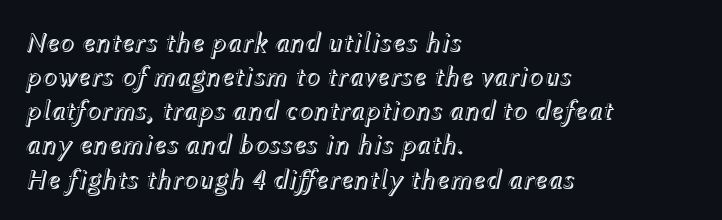
This rendering leaves character spacing at its baseline value. Is this a fixed-width face? No — the glyphs have proportional, varying widths. This rendering features lettering with no underline. Italic? Definitely — the glyphs are oblique. Visually the block forms a straight wall on the left and a jagged coastline on the right.
